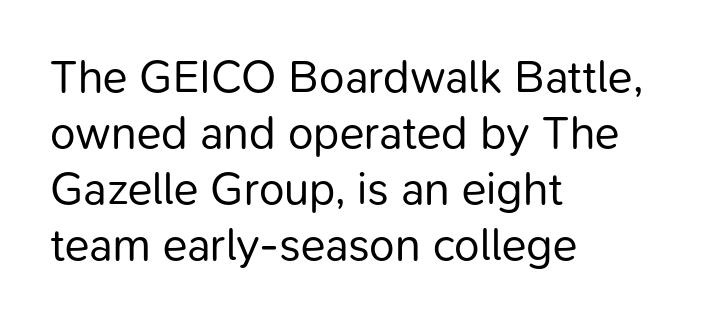
The image shows 46 px regular-weight sans-serif type, upright; set left-aligned, line spacing 1.22x, normal letter spacing, not underlined; low stroke contrast and a medium x-height.
